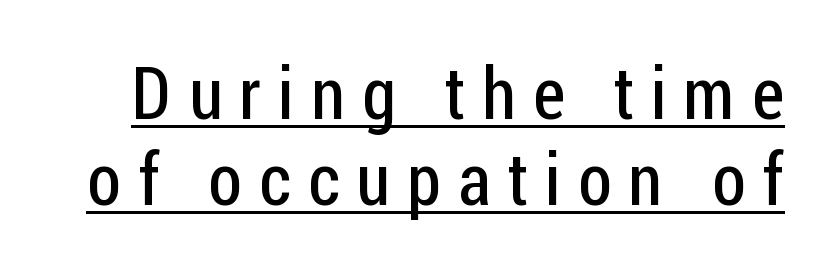
Q: Is the text bold? A: No.
Q: Is the text italic (slanted)? A: No, it is upright.
Q: Is the typeface a serif or a sans-serif typeface? A: Sans-serif.
Q: Is the text underlined? A: Yes.
Q: Is the spacing between letters normal or unusually wide? A: Unusually wide.
Q: Width (condensed, normal, or wide)? A: Condensed.
Q: Stroke contrast? A: Low.
Q: x-height? A: Medium.
Q: Monospaced? A: No.
